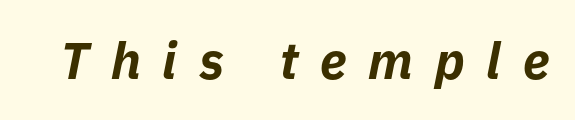
Chunky letters — that's bold for sure. The string is rendered with underlining switched off. This sample has the flowing, uneven cadence of proportional lettering. The rendering inserts visible extra space after every character.
